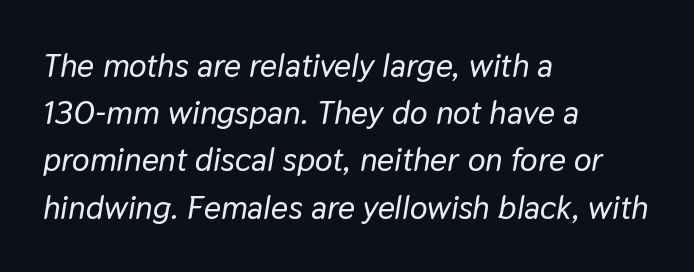
Glance below the letters and you will spot only blank space. This sample uses plain, unmodified letter spacing. Observe the lean: these are italic letterforms. Here the designer chose a conventional face with non-uniform glyph widths.
